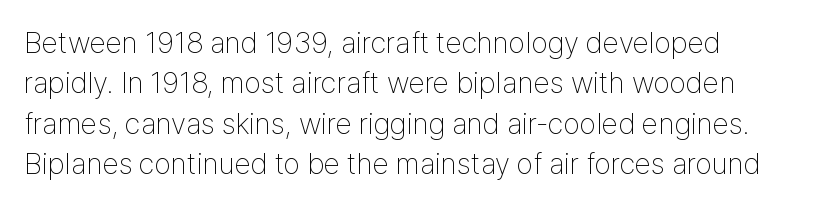
The image shows 30 px thin, condensed sans-serif type, upright; set left-aligned, normal line spacing (1.35x), normal letter spacing, not underlined; low stroke contrast and a medium x-height.
